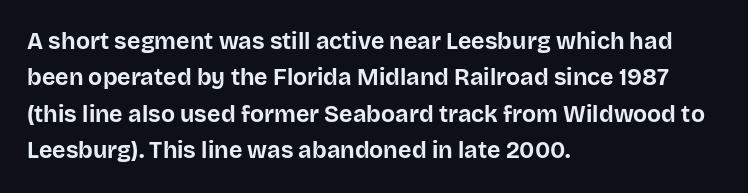
{"italic": "no", "bold": "yes", "underline": "no", "align": "left", "line_spacing": "normal", "line_spacing_ratio": 1.58, "letter_spacing": "normal", "letter_spacing_em": 0.0, "glyph_px": 23}
